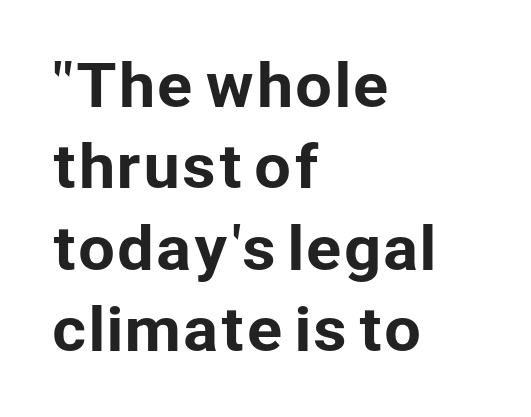
{"serif": "no", "italic": "no", "width": "normal", "stroke_contrast": "low", "x_height": "medium", "monospaced": "no", "underline": "no", "align": "left", "line_spacing": "normal", "line_spacing_ratio": 1.38, "letter_spacing": "normal", "letter_spacing_em": 0.0, "glyph_px": 59}
